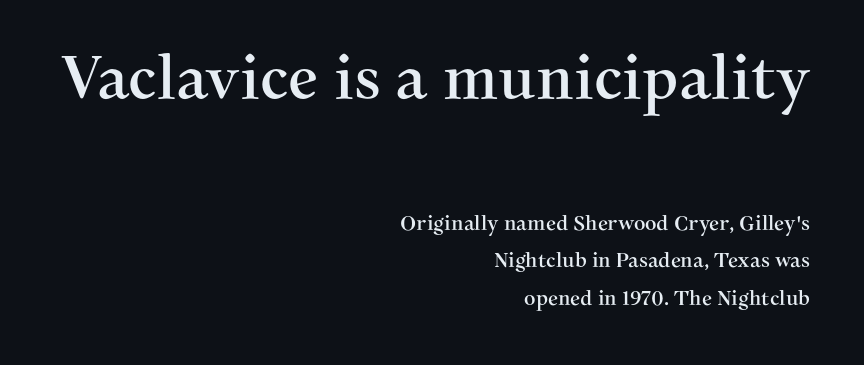
In this sample the first text group is rendered at the bigger scale. What kind of face is this? One with serifs. Compared with typical body copy, the letter spacing here is the same. If you drew a line through each stem, it would be perfectly vertical. The text block is weighted toward the right margin, trailing off unevenly leftward.
